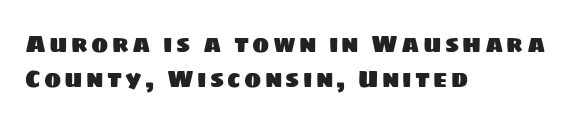
The image shows 23 px text type; set left-aligned, normal line spacing (1.51x), not underlined.
